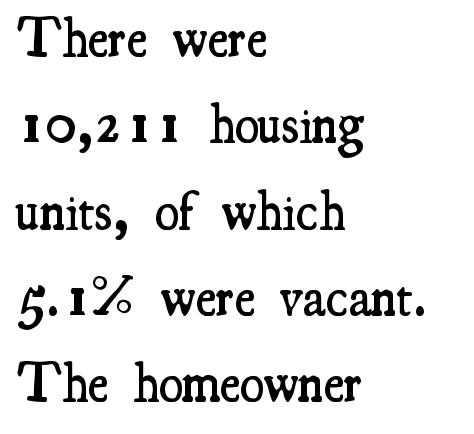
The specimen reads as upright at a glance. You could call the tracking neutral — neither tight nor loose. Think of a printed novel: that variable character pitch is what you see here. I'd describe the lettering as semibold — firm but not a full bold.
